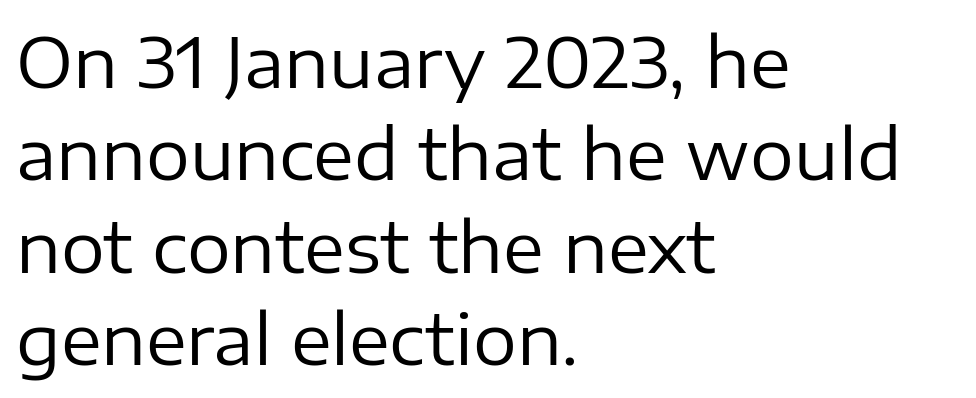
The image shows 69 px regular-weight sans-serif type, upright; set left-aligned, normal line spacing (1.34x), normal letter spacing, not underlined; low stroke contrast and a medium x-height.
